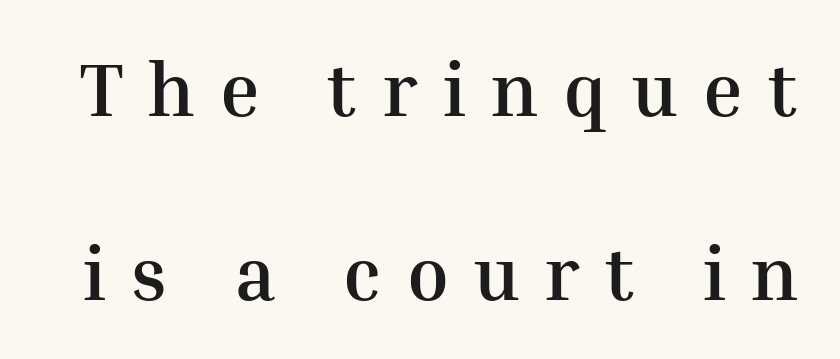
Q: Is the text bold? A: Yes.
Q: Is the text italic (slanted)? A: No, it is upright.
Q: Is the typeface a serif or a sans-serif typeface? A: Serif.
Q: Is the text underlined? A: No.
Q: Is the spacing between letters normal or unusually wide? A: Unusually wide.
Q: Is the spacing between lines tight, normal or loose? A: Loose.
Q: Width (condensed, normal, or wide)? A: Normal.
Q: Stroke contrast? A: Medium.
Q: x-height? A: Medium.
Q: Monospaced? A: No.
